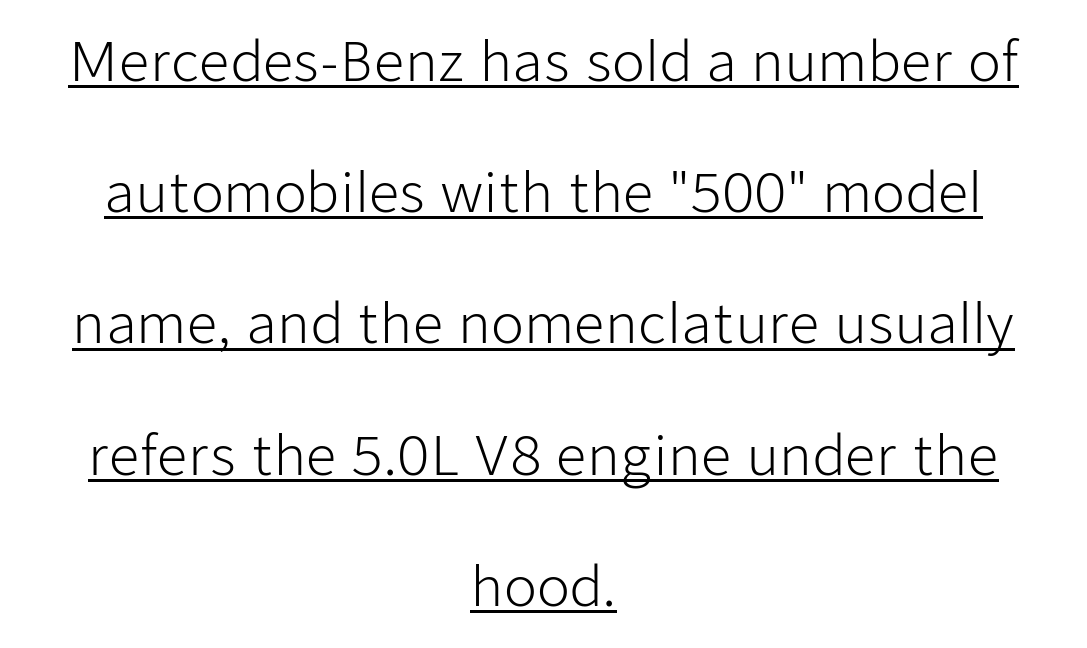
{"serif": "no", "italic": "no", "bold": "no", "weight": "light", "width": "normal", "stroke_contrast": "low", "x_height": "medium", "monospaced": "no", "underline": "yes", "align": "center", "line_spacing": "loose", "line_spacing_ratio": 2.43, "letter_spacing": "normal", "letter_spacing_em": 0.0, "glyph_px": 54}
